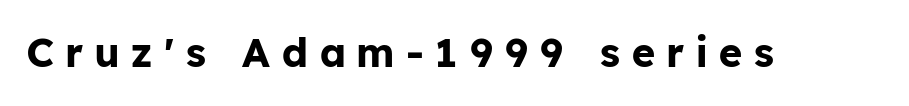
Q: Is the text bold? A: Yes.
Q: Is the text italic (slanted)? A: No, it is upright.
Q: Is the typeface a serif or a sans-serif typeface? A: Sans-serif.
Q: Is the text underlined? A: No.
Q: Is the spacing between letters normal or unusually wide? A: Unusually wide.
Q: Width (condensed, normal, or wide)? A: Normal.
Q: Stroke contrast? A: Low.
Q: x-height? A: Medium.
Q: Monospaced? A: No.
